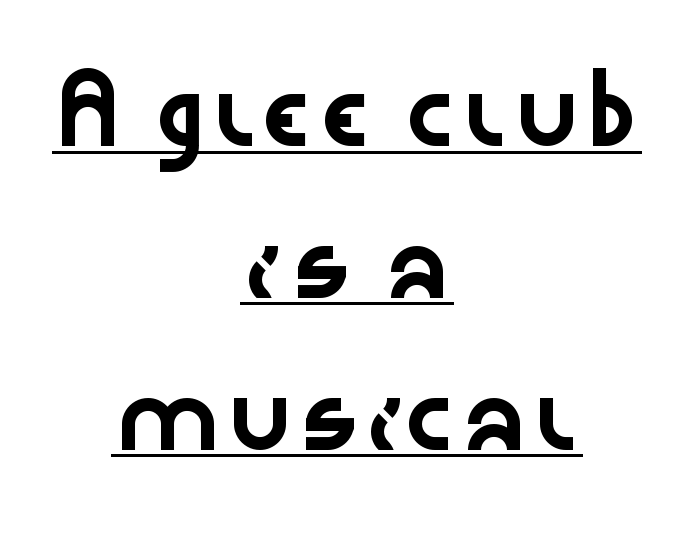
The image shows 62 px wide sans-serif type, upright; set centered, loose line spacing (2.45x), normal letter spacing, underlined; low stroke contrast and a medium x-height.
